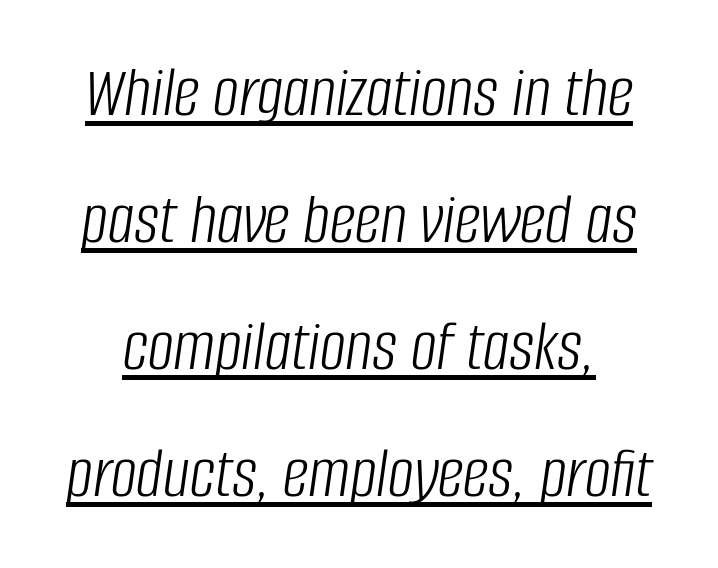
It's the slanting kind of type. This rendering leaves character spacing at its baseline value. Is this a fixed-width face? No — the glyphs have proportional, varying widths. Underlining? Definitely there. This reads as an unemphasized weight, regular at the heaviest.
